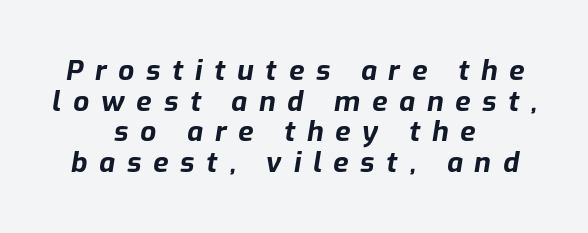
The image shows 28 px bold type, italic (leaning right); set centered, tight line spacing (1.09x), unusually wide letter spacing (+0.42 em), not underlined; low stroke contrast and a medium x-height.
